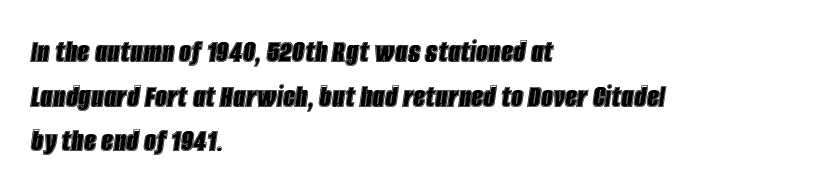
Notice how descenders clear the ascenders below comfortably — that's standard leading. Every row of glyphs begins at an identical x-position on the left. Characters follow at the spacing the type designer built in. Character widths vary here, with narrow letters taking less room than wide ones. The foot of each line stays bare and open. The specimen reads as italic at a glance.
